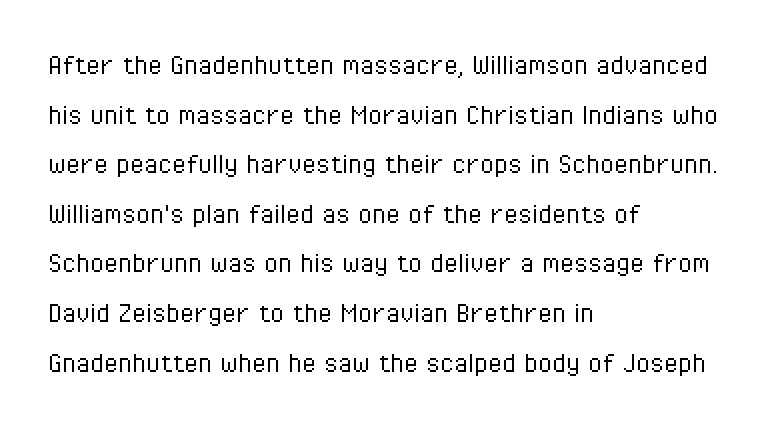
The image shows 32 px light, condensed sans-serif type, upright; set left-aligned, normal line spacing (1.55x), normal letter spacing, not underlined; low stroke contrast and a medium x-height.
